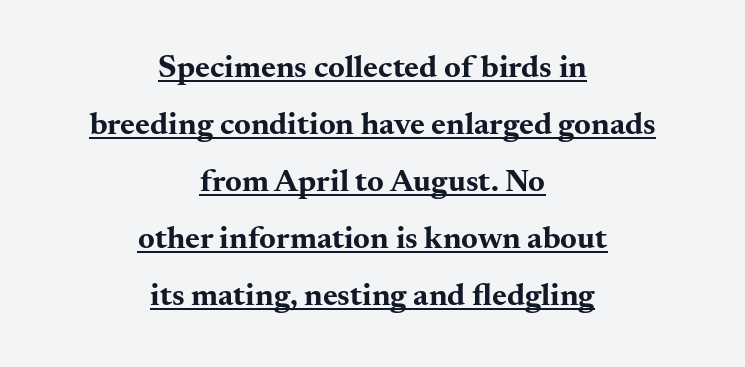
The image shows 32 px bold, wide serif type, upright; set centered, line spacing 1.78x, normal letter spacing, underlined; medium stroke contrast and a small x-height.
